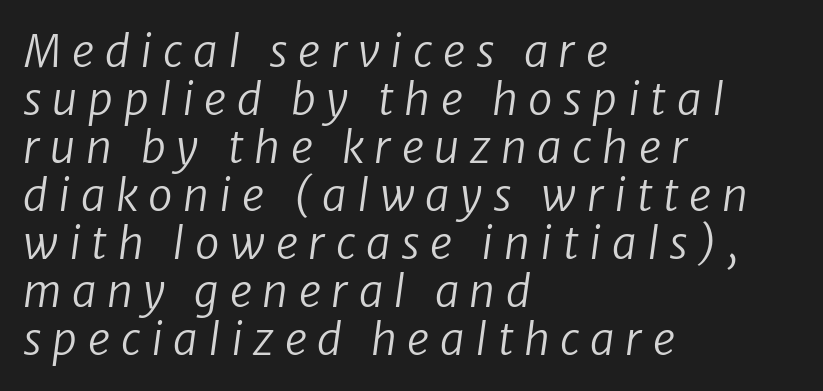
{"italic": "yes", "lean": "right", "slant_degrees": 8, "bold": "no", "weight": "regular", "width": "normal", "stroke_contrast": "low", "x_height": "medium", "monospaced": "no", "underline": "no", "align": "left", "line_spacing": "tight", "line_spacing_ratio": 1.09, "letter_spacing": "wide", "letter_spacing_em": 0.24, "glyph_px": 44}
